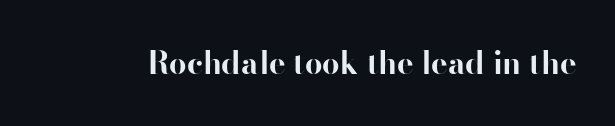
Q: Is the text bold? A: Yes.
Q: Is the text italic (slanted)? A: No, it is upright.
Q: Is the typeface a serif or a sans-serif typeface? A: Sans-serif.
Q: Is the text underlined? A: No.
Q: Is the spacing between letters normal or unusually wide? A: Normal.
Q: Width (condensed, normal, or wide)? A: Normal.
Q: Stroke contrast? A: High.
Q: x-height? A: Small.
Q: Monospaced? A: No.
